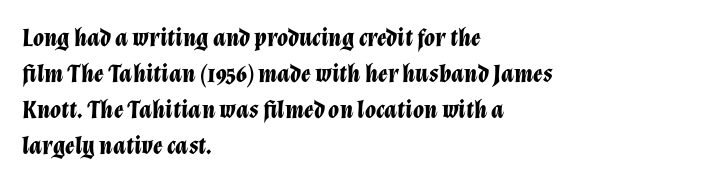
Vertically, the passage feels balanced, rows spaced as you'd expect. The foot of each line stays bare and open. The tracking reads as untouched default to a designer's eye. A student would call this left alignment; a typographer would say flush left, rag right.
